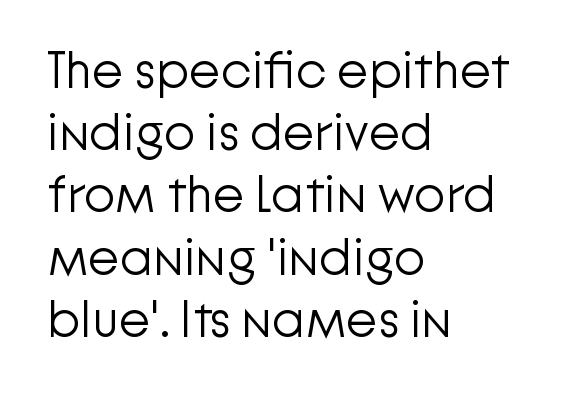
Q: Is the text bold? A: No.
Q: Is the text italic (slanted)? A: No, it is upright.
Q: Is the typeface a serif or a sans-serif typeface? A: Sans-serif.
Q: Is the text underlined? A: No.
Q: How is the paragraph aligned? A: Left-aligned.
Q: Is the spacing between letters normal or unusually wide? A: Normal.
Q: Width (condensed, normal, or wide)? A: Normal.
Q: Stroke contrast? A: Low.
Q: x-height? A: Medium.
Q: Monospaced? A: No.
